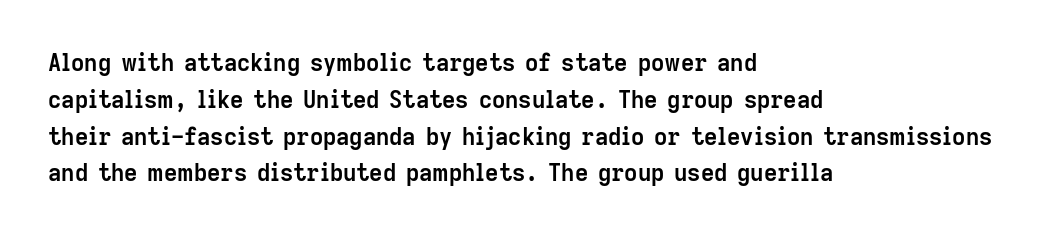
The passage shown stacks its lines at a standard gap. The rag falls on the right side of this text block. Nope, not italic — everything's standing straight. Rule under the text: the space is simply empty. The face used here is rendered with its standard letterfit.
